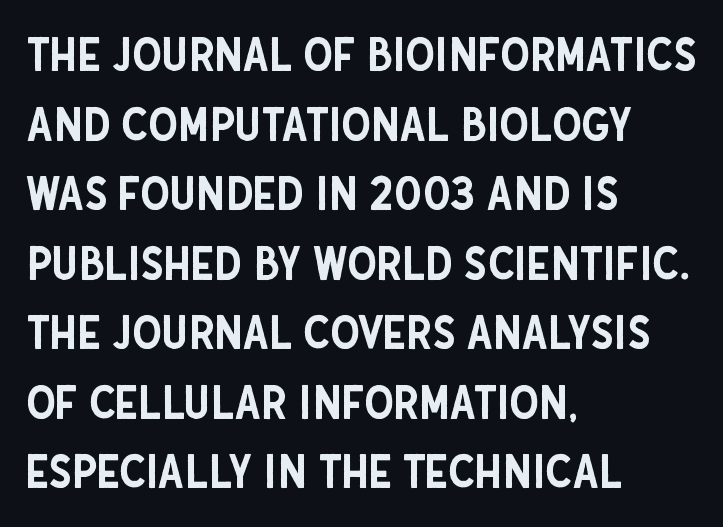
These lines are rendered in a variable-pitch font. Every stem runs plumb, perpendicular to the baseline. The line texture is even and compact thanks to regular tracking. Horizontal bands of white between lines are of average thickness. The ragged edge is on the right, which tells us the setting is flush left.
